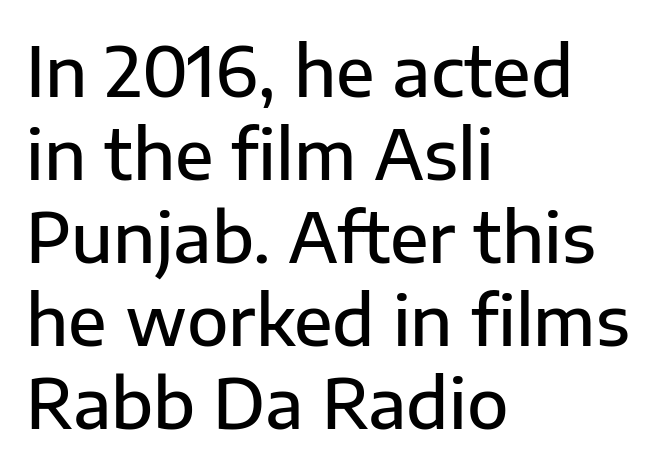
The image shows 68 px semibold sans-serif type, upright; set left-aligned, line spacing 1.22x, normal letter spacing, not underlined; low stroke contrast and a medium x-height.
